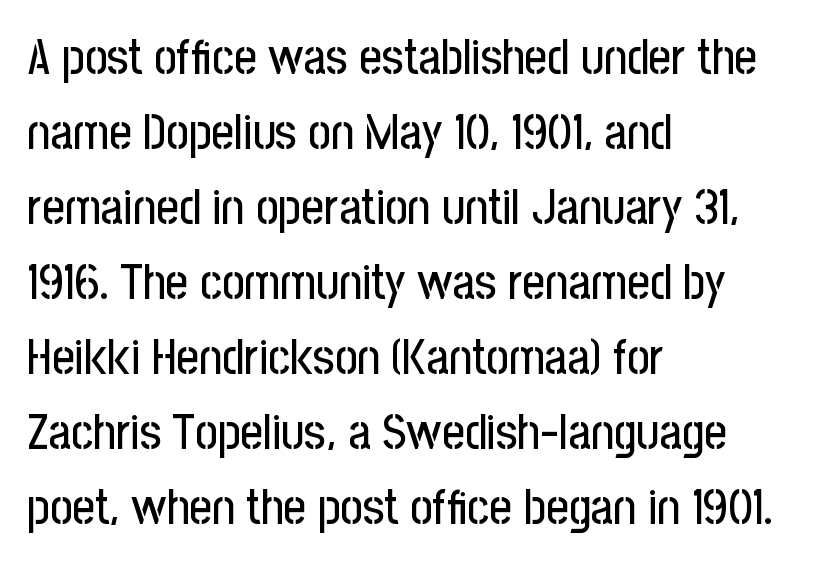
Examine the stroke ends and you'll find no serifs. Here the designer chose a conventional face with non-uniform glyph widths. Is there much room between lines? A standard amount, neither cramped nor airy. Reading down the block, your eye returns to a fixed left position each line. The lettering holds an erect, upright posture throughout. Look at the tracking — it's just the regular setting, nothing added.
